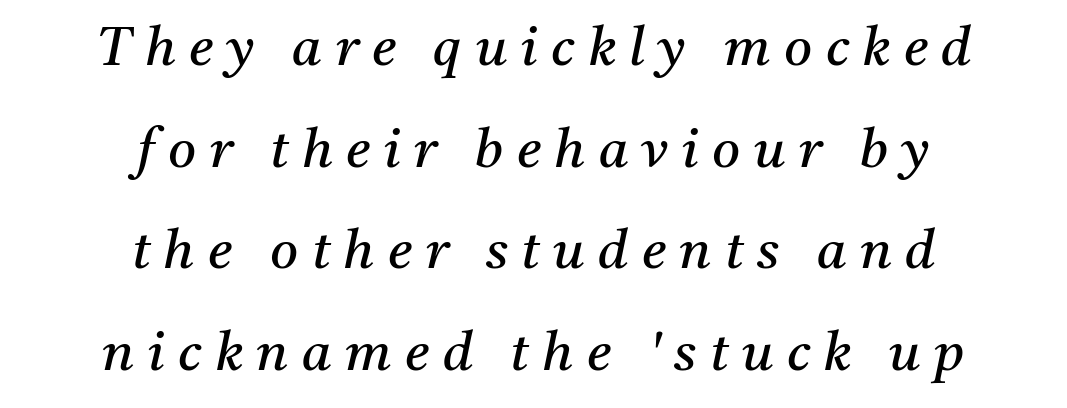
Q: Is the text bold? A: No.
Q: Is the text italic (slanted)? A: Yes, it leans right by about 11 degrees.
Q: Is the typeface a serif or a sans-serif typeface? A: Serif.
Q: Is the text underlined? A: No.
Q: How is the paragraph aligned? A: Centered.
Q: Is the spacing between letters normal or unusually wide? A: Unusually wide.
Q: Width (condensed, normal, or wide)? A: Normal.
Q: Stroke contrast? A: Medium.
Q: x-height? A: Medium.
Q: Monospaced? A: No.
